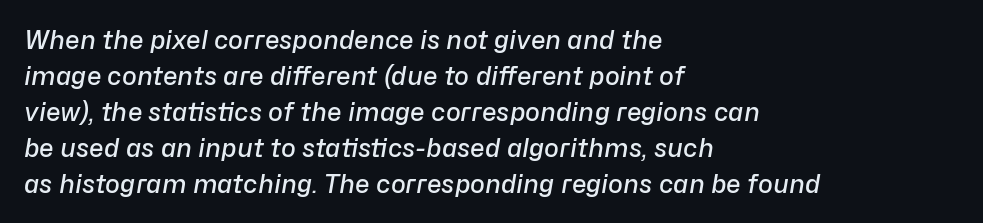
{"italic": "yes", "lean": "right", "slant_degrees": 10, "bold": "semi", "underline": "no", "align": "left", "line_spacing": "normal", "line_spacing_ratio": 1.44, "letter_spacing": "normal", "letter_spacing_em": 0.0, "glyph_px": 25}
